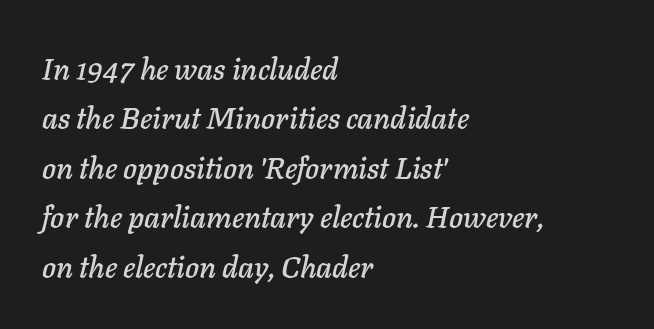
{"italic": "yes", "lean": "right", "slant_degrees": 11, "width": "normal", "stroke_contrast": "low", "x_height": "medium", "monospaced": "no", "underline": "no", "align": "left", "line_spacing": "normal", "line_spacing_ratio": 1.65, "letter_spacing": "normal", "letter_spacing_em": 0.0, "glyph_px": 30}
